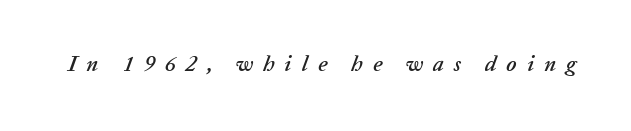
Observe the lean: these are italic letterforms. Descenders hang freely into open space. The gaps between neighbouring characters are conspicuously large.
